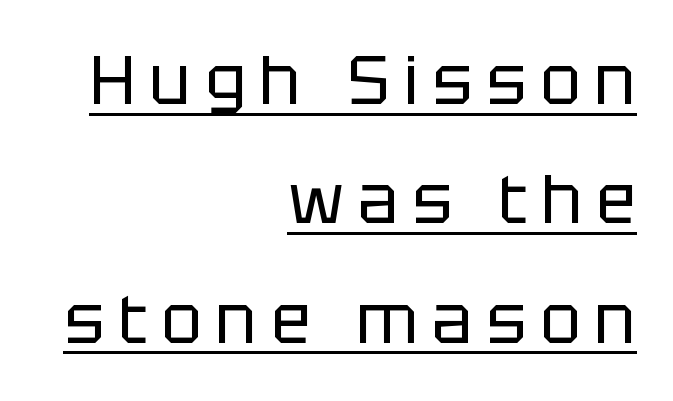
{"serif": "no", "italic": "no", "bold": "no", "weight": "regular", "width": "normal", "stroke_contrast": "low", "x_height": "large", "monospaced": "no", "underline": "yes", "align": "right", "line_spacing_ratio": 1.78, "letter_spacing": "wide", "letter_spacing_em": 0.21, "glyph_px": 67}
